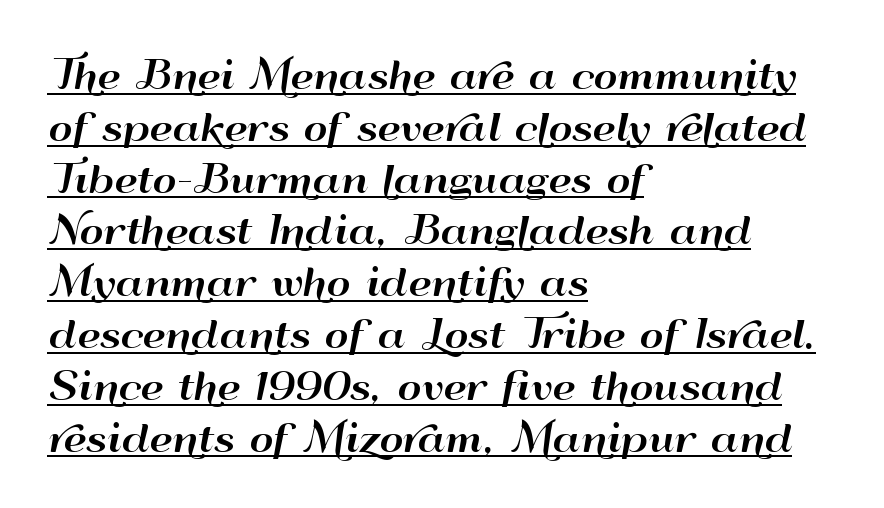
Evenly set lines give the paragraph a standard silhouette. Where is the straight margin? On the left. This sample uses plain, unmodified letter spacing. Compared with undecorated copy, this sample adds a rule below the words. The designer went with a sans here, leaving each stem footless.
